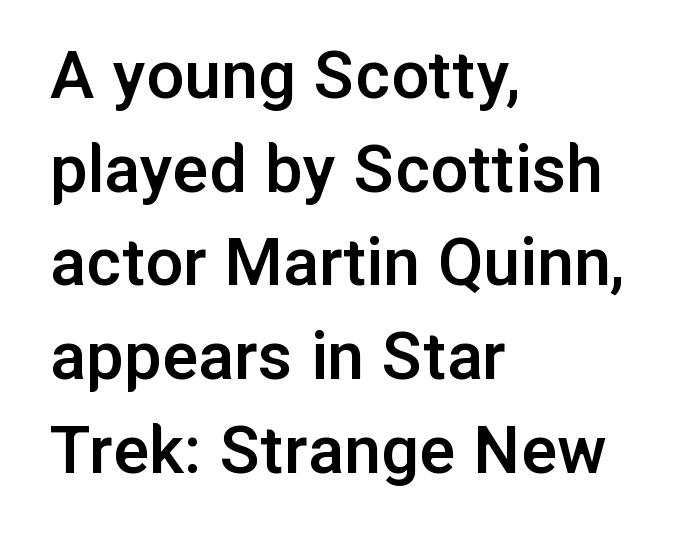
The image shows 75 px semibold sans-serif type, upright; set left-aligned, normal line spacing (1.25x), normal letter spacing, not underlined; low stroke contrast and a medium x-height.
